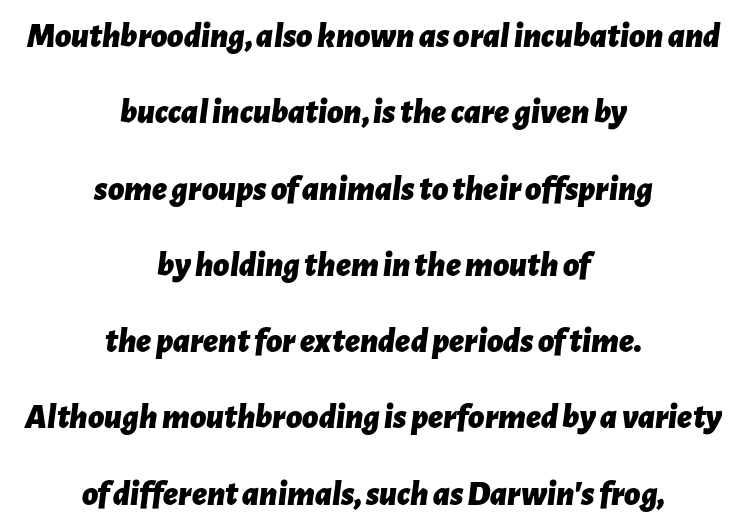
{"italic": "yes", "lean": "right", "slant_degrees": 7, "bold": "yes", "weight": "bold", "width": "normal", "stroke_contrast": "low", "x_height": "medium", "monospaced": "no", "underline": "no", "align": "center", "line_spacing": "loose", "line_spacing_ratio": 2.18, "letter_spacing": "normal", "letter_spacing_em": 0.0, "glyph_px": 35}
